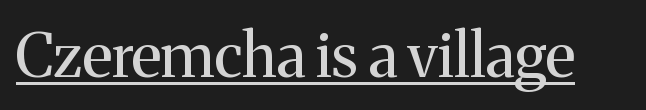
The image shows 61 px regular-weight serif type, upright; set normal letter spacing, underlined; medium stroke contrast and a medium x-height.
